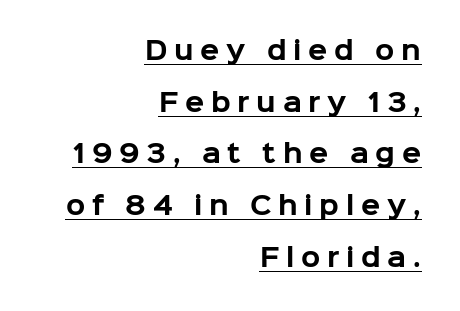
{"italic": "no", "bold": "yes", "underline": "yes", "align": "right", "line_spacing": "loose", "line_spacing_ratio": 2.07, "letter_spacing": "wide", "letter_spacing_em": 0.27, "glyph_px": 25}
